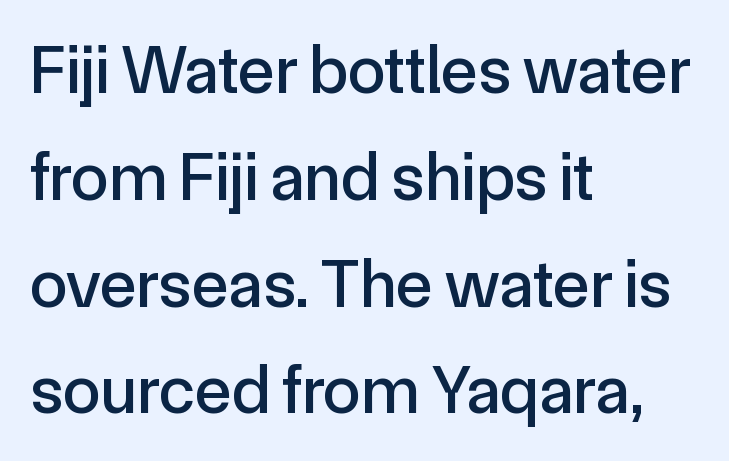
Q: Is the text italic (slanted)? A: No, it is upright.
Q: Is the typeface a serif or a sans-serif typeface? A: Sans-serif.
Q: Is the text underlined? A: No.
Q: How is the paragraph aligned? A: Left-aligned.
Q: Is the spacing between letters normal or unusually wide? A: Normal.
Q: Is the spacing between lines tight, normal or loose? A: Normal.
Q: Width (condensed, normal, or wide)? A: Normal.
Q: x-height? A: Medium.
Q: Monospaced? A: No.
